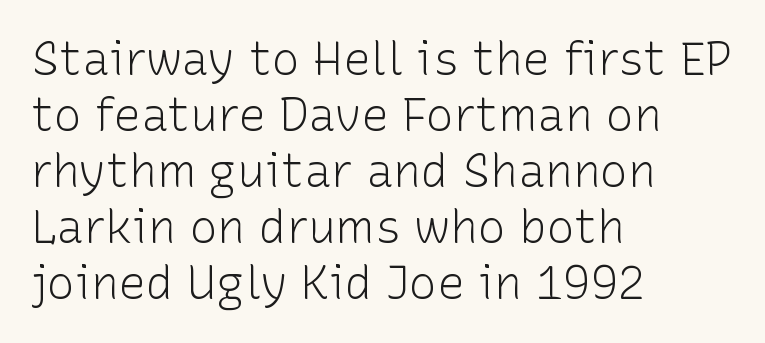
Character widths vary here, with narrow letters taking less room than wide ones. Which margin do the lines hug? The left one — the right edge is uneven. Serifs: no, the terminals of the letterforms are clean. The passage shown has conventional tracking throughout.
